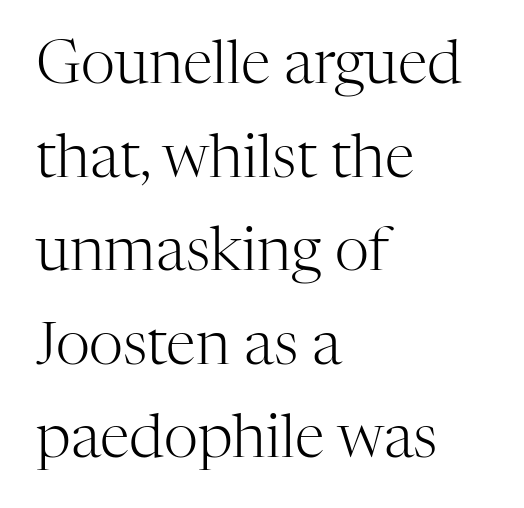
The image shows 60 px light serif type, upright; set left-aligned, normal line spacing (1.56x), normal letter spacing, not underlined; high stroke contrast and a medium x-height.
